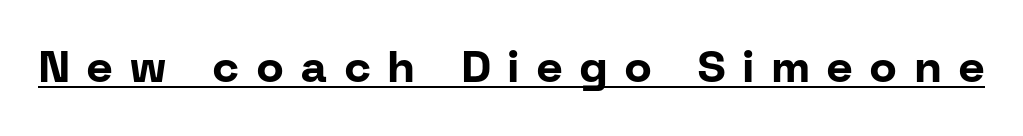
{"serif": "no", "italic": "no", "bold": "yes", "weight": "bold", "width": "normal", "stroke_contrast": "low", "x_height": "medium", "monospaced": "no", "underline": "yes", "letter_spacing": "wide", "letter_spacing_em": 0.41, "glyph_px": 44}
